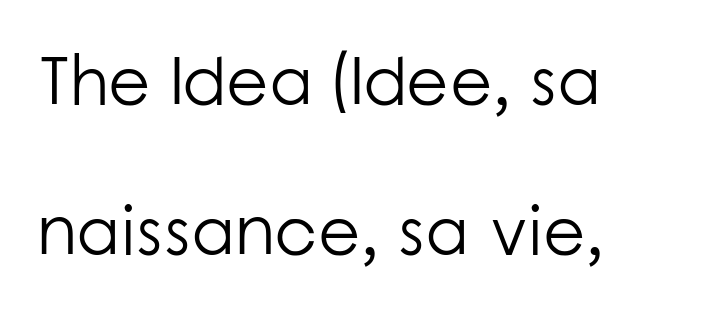
Q: Is the text bold? A: No.
Q: Is the text italic (slanted)? A: No, it is upright.
Q: Is the typeface a serif or a sans-serif typeface? A: Sans-serif.
Q: Is the text underlined? A: No.
Q: How is the paragraph aligned? A: Left-aligned.
Q: Is the spacing between letters normal or unusually wide? A: Normal.
Q: Is the spacing between lines tight, normal or loose? A: Loose.
Q: Width (condensed, normal, or wide)? A: Normal.
Q: Stroke contrast? A: Low.
Q: x-height? A: Medium.
Q: Monospaced? A: No.
